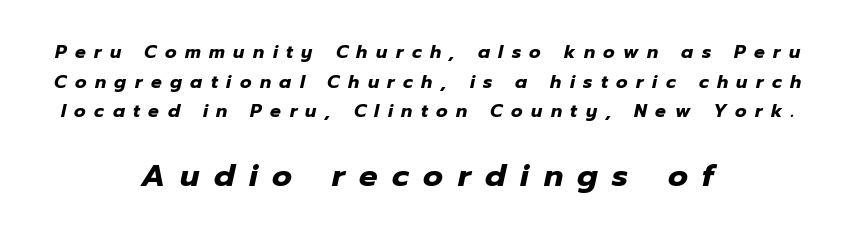
Q: Is the text bold? A: Yes.
Q: Is the text italic (slanted)? A: Yes, it leans right by about 12 degrees.
Q: Is the text underlined? A: No.
Q: How is the paragraph aligned? A: Centered.
Q: Is the spacing between letters normal or unusually wide? A: Unusually wide.
Q: Is the spacing between lines tight, normal or loose? A: Normal.
Q: Which block of text is set in a larger size, the first (top) or the second (bottom)? A: The second (bottom) one.
Q: Width (condensed, normal, or wide)? A: Normal.
Q: Stroke contrast? A: Low.
Q: x-height? A: Medium.
Q: Monospaced? A: No.
